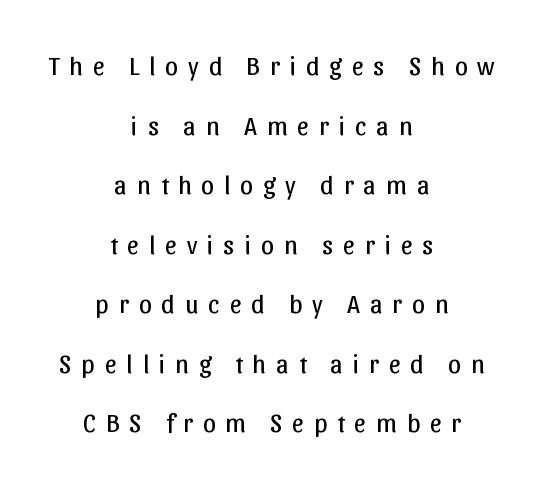
{"italic": "no", "bold": "no", "underline": "no", "align": "center", "line_spacing": "loose", "line_spacing_ratio": 2.29, "letter_spacing": "wide", "letter_spacing_em": 0.38, "glyph_px": 26}
